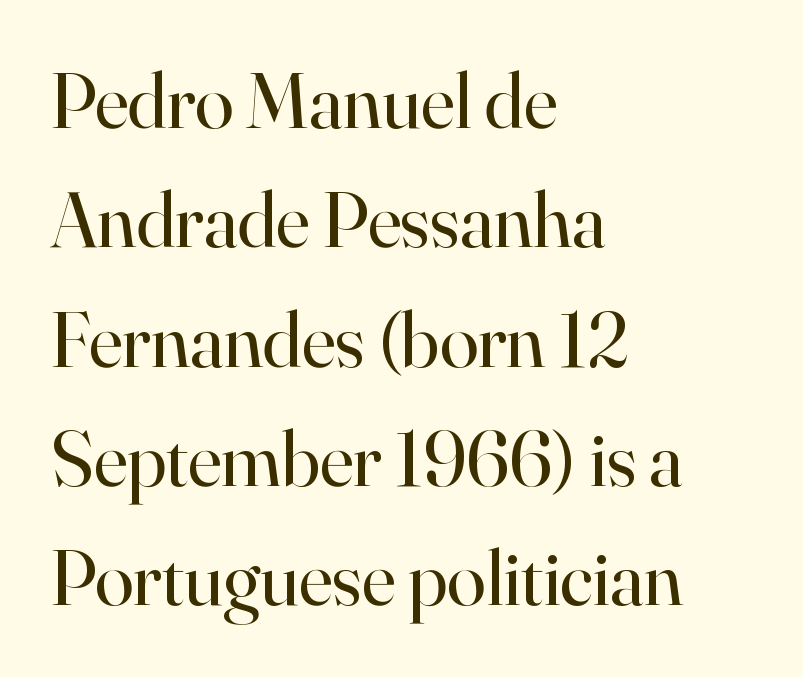
Descender tails drop into unmarked territory. No extra tracking has been applied to these lines. The letters stand straight up with perfectly vertical stems. Proportional: the letters do not fall into vertical columns. Evenly set lines give the paragraph a standard silhouette. The strokes carry an ordinary text weight at most.
